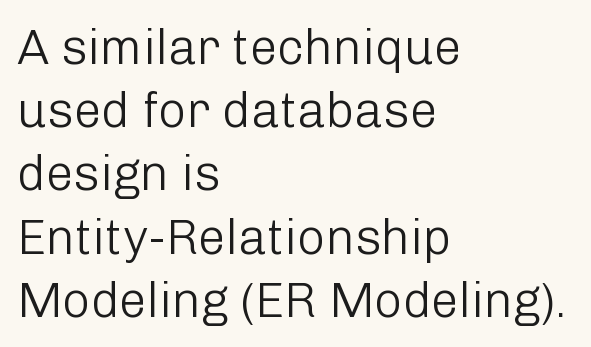
The image shows 49 px light sans-serif type, upright; set left-aligned, normal line spacing (1.29x), normal letter spacing, not underlined; low stroke contrast and a medium x-height.
